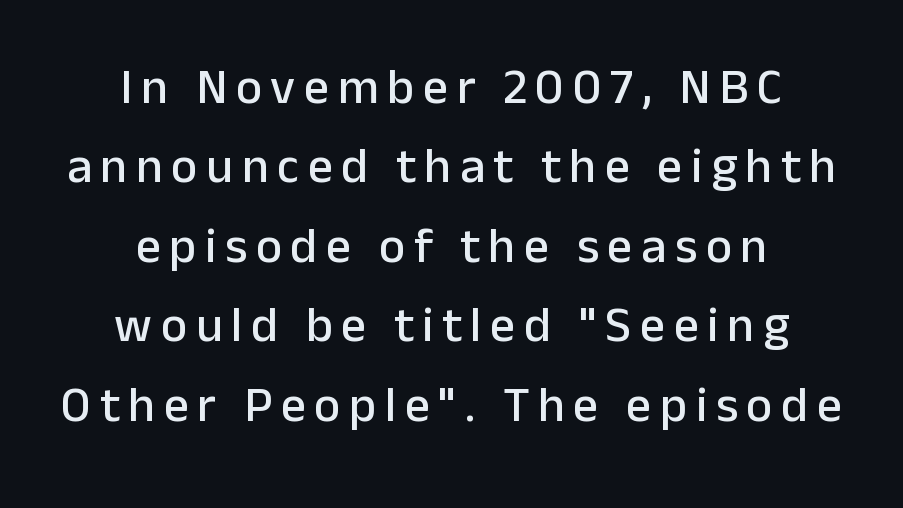
The image shows 50 px sans-serif type, upright; set centered, normal line spacing (1.59x), not underlined; low stroke contrast and a medium x-height.
